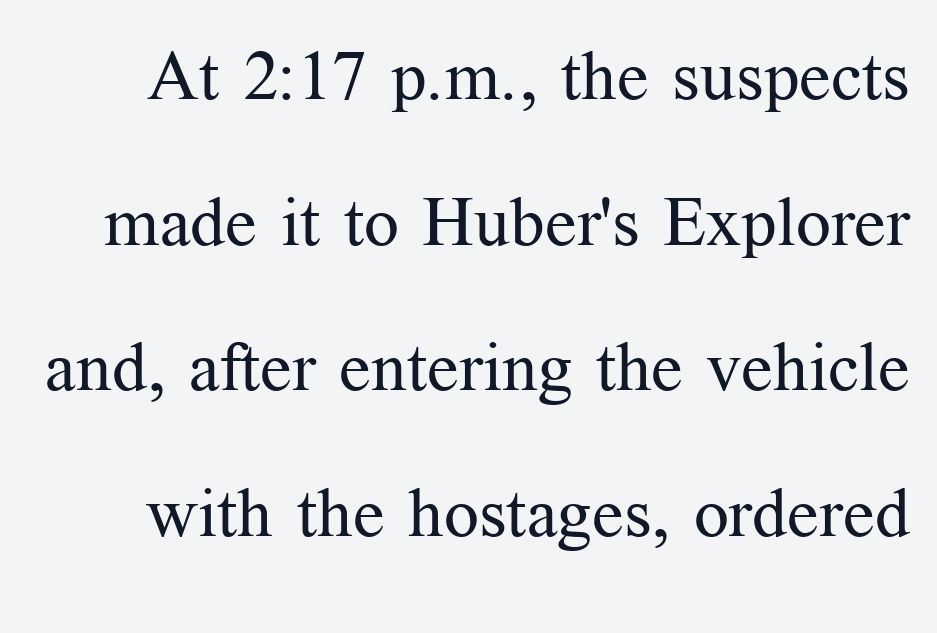
Q: Is the text bold? A: No.
Q: Is the text italic (slanted)? A: No, it is upright.
Q: Is the typeface a serif or a sans-serif typeface? A: Serif.
Q: Is the text underlined? A: No.
Q: Is the spacing between letters normal or unusually wide? A: Normal.
Q: Is the spacing between lines tight, normal or loose? A: Loose.
Q: Width (condensed, normal, or wide)? A: Normal.
Q: Stroke contrast? A: Medium.
Q: x-height? A: Medium.
Q: Monospaced? A: No.
